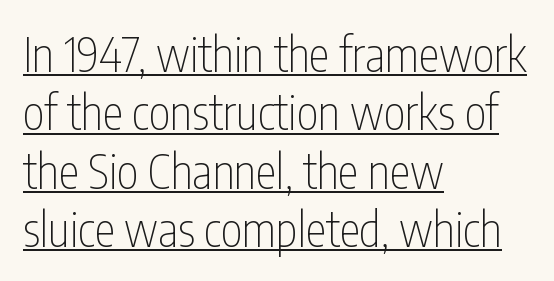
{"serif": "no", "italic": "no", "bold": "no", "weight": "thin", "width": "condensed", "stroke_contrast": "low", "x_height": "medium", "monospaced": "no", "underline": "yes", "align": "left", "line_spacing_ratio": 1.24, "letter_spacing": "normal", "letter_spacing_em": 0.0, "glyph_px": 47}
